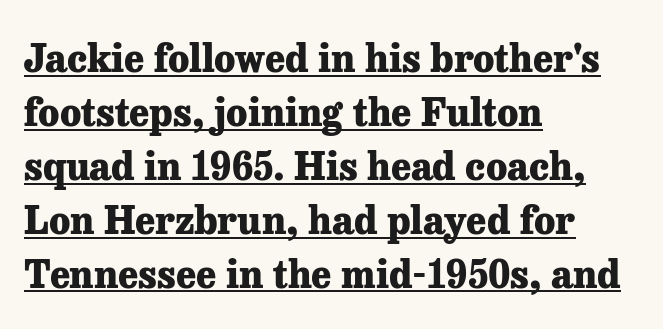
Q: Is the text bold? A: Yes.
Q: Is the text italic (slanted)? A: No, it is upright.
Q: Is the typeface a serif or a sans-serif typeface? A: Serif.
Q: Is the text underlined? A: Yes.
Q: How is the paragraph aligned? A: Left-aligned.
Q: Is the spacing between letters normal or unusually wide? A: Normal.
Q: Is the spacing between lines tight, normal or loose? A: Normal.
Q: Width (condensed, normal, or wide)? A: Normal.
Q: Stroke contrast? A: Low.
Q: x-height? A: Medium.
Q: Monospaced? A: No.
